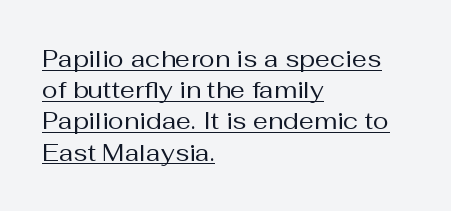
The image shows 24 px text type, upright; set left-aligned, normal line spacing (1.3x), normal letter spacing, underlined.
